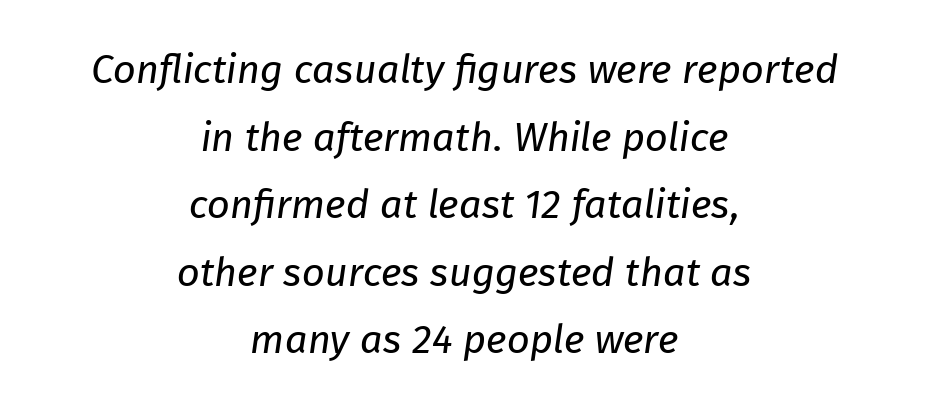
The image shows 40 px regular-weight sans-serif type; set centered, normal line spacing (1.69x), normal letter spacing, not underlined; low stroke contrast and a medium x-height.
